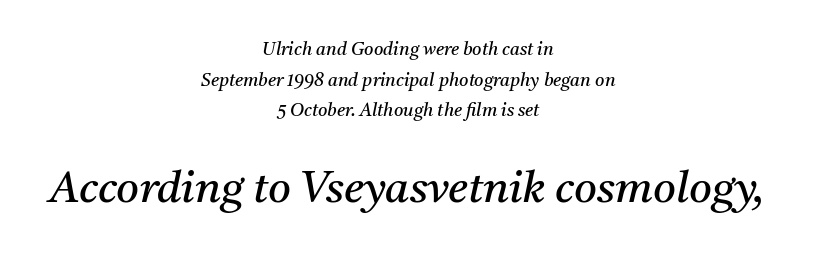
Q: Is the text bold? A: No.
Q: Is the text italic (slanted)? A: Yes, it leans right by about 11 degrees.
Q: Is the typeface a serif or a sans-serif typeface? A: Serif.
Q: Is the text underlined? A: No.
Q: How is the paragraph aligned? A: Centered.
Q: Is the spacing between letters normal or unusually wide? A: Normal.
Q: Is the spacing between lines tight, normal or loose? A: Normal.
Q: Which block of text is set in a larger size, the first (top) or the second (bottom)? A: The second (bottom) one.
Q: Width (condensed, normal, or wide)? A: Normal.
Q: Stroke contrast? A: Medium.
Q: x-height? A: Medium.
Q: Monospaced? A: No.
